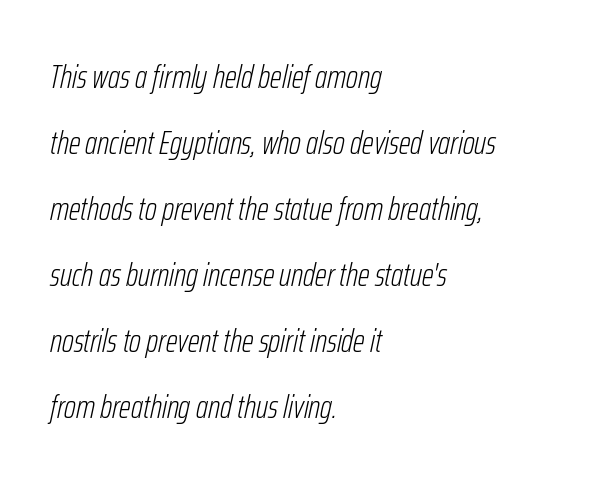
The lines are spread far apart with generous leading. Is the type heavy? It reads as light-to-regular instead. Descender tails drop into unmarked territory. The whole block is typeset with a tilt. You could not count columns in this text — the font is proportionally spaced.
